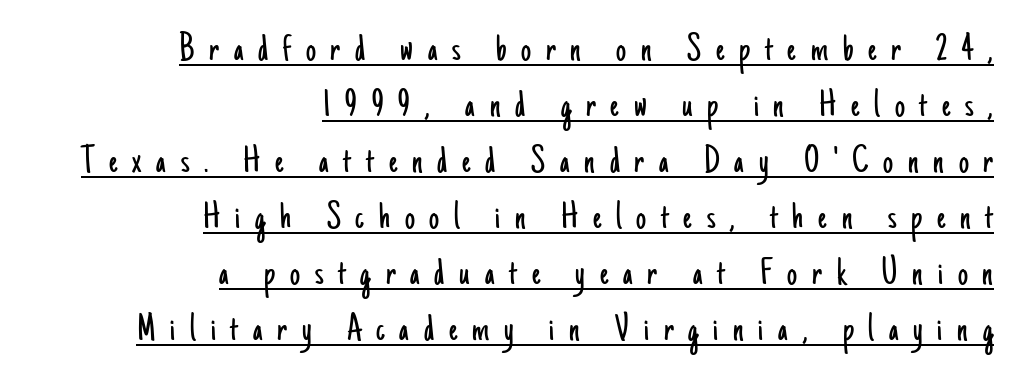
The image shows 40 px light, condensed sans-serif type, upright; set right-aligned, normal line spacing (1.4x), unusually wide letter spacing (+0.37 em), underlined; low stroke contrast and a small x-height.
